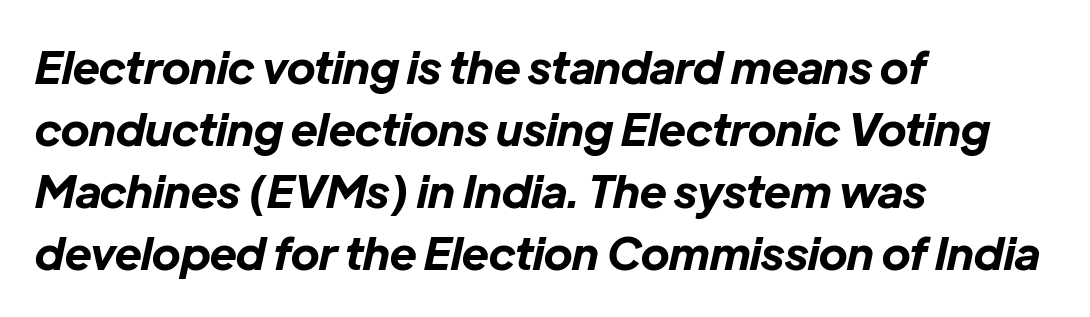
{"italic": "yes", "lean": "right", "slant_degrees": 12, "bold": "yes", "weight": "bold", "width": "normal", "stroke_contrast": "low", "x_height": "medium", "monospaced": "no", "underline": "no", "align": "left", "line_spacing": "normal", "line_spacing_ratio": 1.38, "letter_spacing": "normal", "letter_spacing_em": 0.0, "glyph_px": 45}
